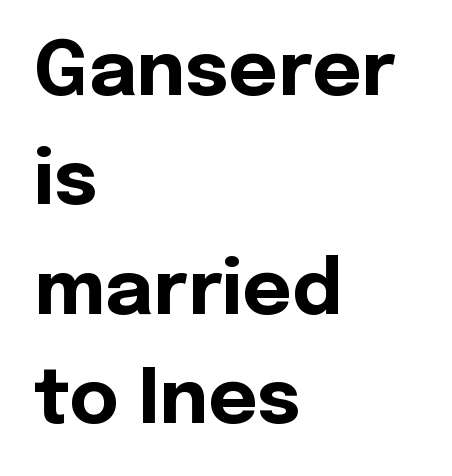
Nobody drew a line under any word here. Heavy-handed strokes throughout: this text is bold. Horizontal bands of white between lines are of average thickness. The font's upright variant was chosen for this text. Characters follow at the spacing the type designer built in.
